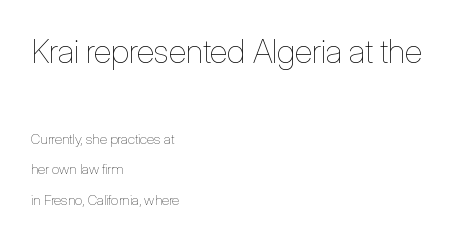
{"italic": "no", "bold": "no", "weight": "thin", "width": "condensed", "stroke_contrast": "low", "x_height": "medium", "monospaced": "no", "underline": "no", "align": "left", "line_spacing": "loose", "line_spacing_ratio": 2.19, "letter_spacing": "normal", "letter_spacing_em": 0.0, "larger_block": "first", "size_ratio": 2.36, "glyph_px": 33}
